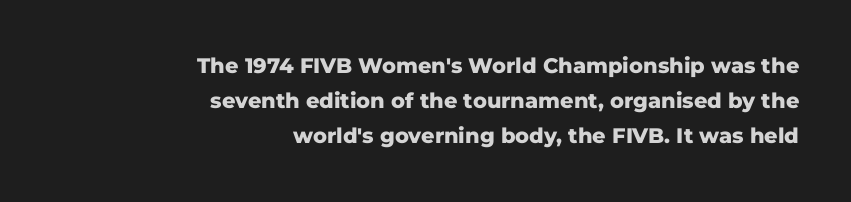
The image shows 21 px bold type, upright; set right-aligned, normal line spacing (1.67x), normal letter spacing, not underlined.
